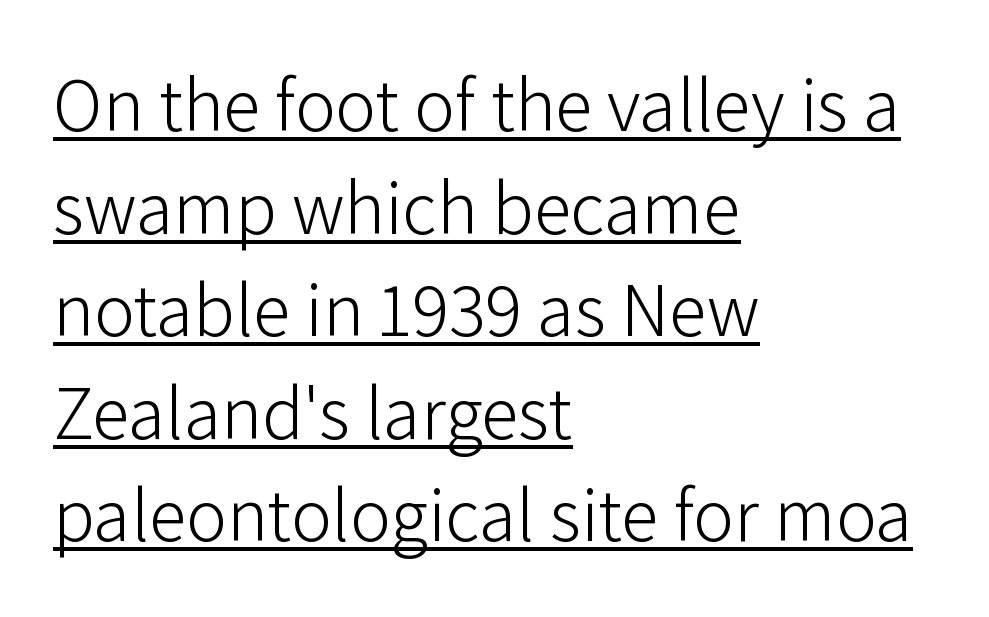
Posture: upright roman. Stem width sits at or under what a default text font uses. Proportional: the letters do not fall into vertical columns. Horizontal bands of white between lines are of average thickness. Emphasis is given by a line drawn under the lettering. Nope, no serifs anywhere on these letters.
